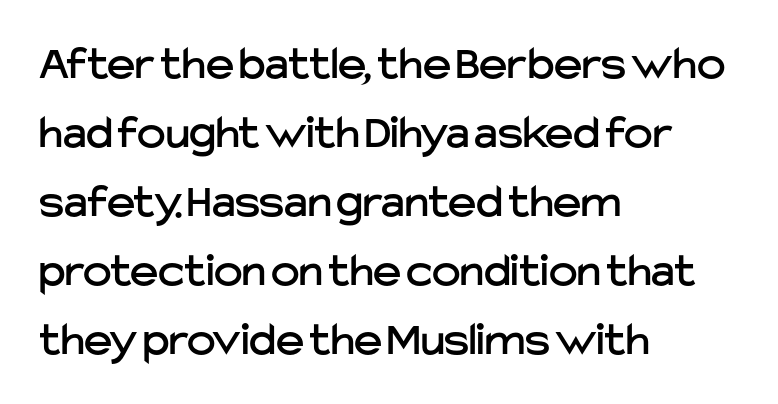
{"serif": "no", "italic": "no", "width": "normal", "stroke_contrast": "low", "x_height": "medium", "monospaced": "no", "underline": "no", "align": "left", "line_spacing": "normal", "line_spacing_ratio": 1.44, "letter_spacing": "normal", "letter_spacing_em": 0.0, "glyph_px": 48}
